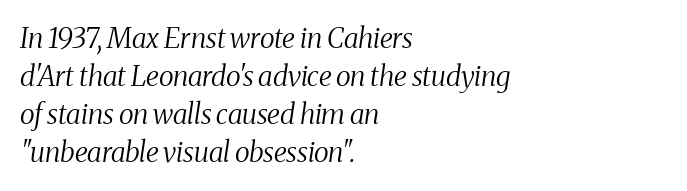
{"serif": "yes", "italic": "yes", "lean": "right", "slant_degrees": 8, "bold": "no", "weight": "regular", "width": "condensed", "stroke_contrast": "medium", "x_height": "medium", "monospaced": "no", "underline": "no", "align": "left", "line_spacing": "normal", "line_spacing_ratio": 1.36, "letter_spacing": "normal", "letter_spacing_em": 0.0, "glyph_px": 28}
